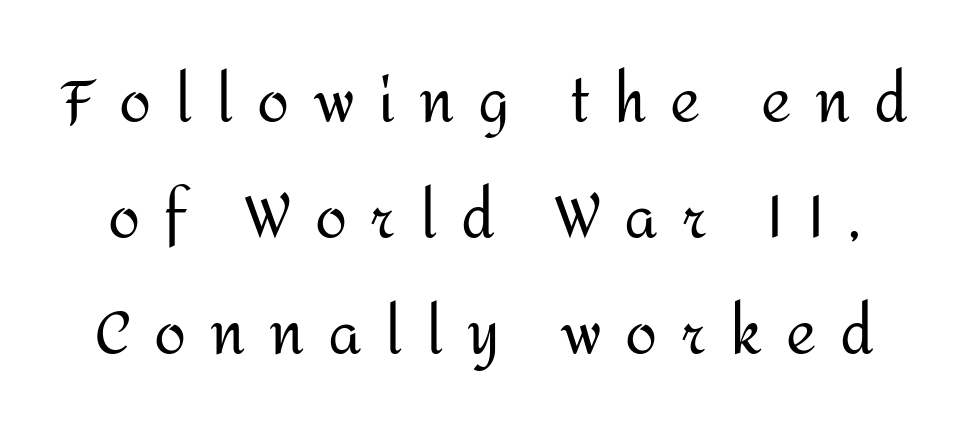
Q: Is the text bold? A: No.
Q: Is the text italic (slanted)? A: No, it is upright.
Q: Is the typeface a serif or a sans-serif typeface? A: Sans-serif.
Q: Is the text underlined? A: No.
Q: Is the spacing between letters normal or unusually wide? A: Unusually wide.
Q: Is the spacing between lines tight, normal or loose? A: Loose.
Q: Width (condensed, normal, or wide)? A: Normal.
Q: Stroke contrast? A: Medium.
Q: x-height? A: Medium.
Q: Monospaced? A: No.
